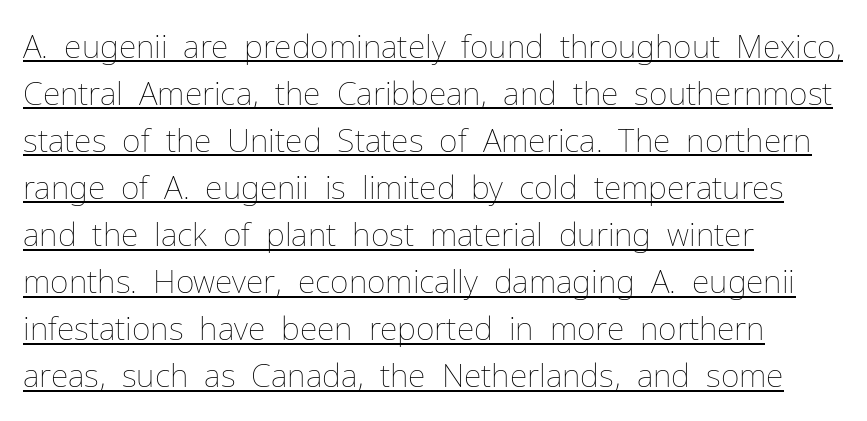
The characters are drawn with everyday or finer stroke widths. Observe the ordinary spacing: letters are neighbours, not strangers. Rows of type keep a routine distance in the vertical direction. The passage shown is underscored from start to finish. Note the varied advance widths — an 'i' is clearly narrower than an 'm'.
